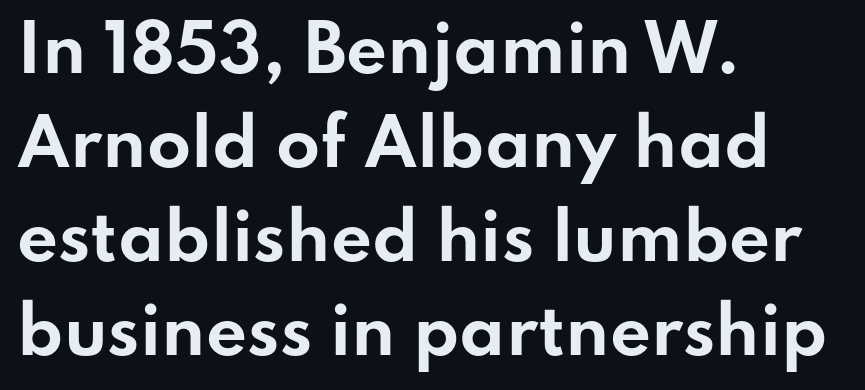
The ragged edge is on the right, which tells us the setting is flush left. Proportional: the letters do not fall into vertical columns. Italic? Not at all — the glyphs are vertical. Students, observe: this is what conventionally led text looks like.
